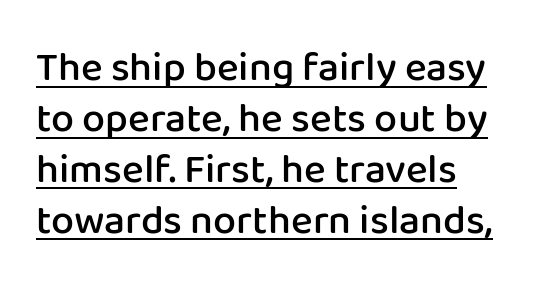
Q: Is the text bold? A: Semi-bold.
Q: Is the text italic (slanted)? A: No, it is upright.
Q: Is the typeface a serif or a sans-serif typeface? A: Sans-serif.
Q: Is the text underlined? A: Yes.
Q: How is the paragraph aligned? A: Left-aligned.
Q: Is the spacing between letters normal or unusually wide? A: Normal.
Q: Width (condensed, normal, or wide)? A: Normal.
Q: Stroke contrast? A: Low.
Q: x-height? A: Medium.
Q: Monospaced? A: No.
